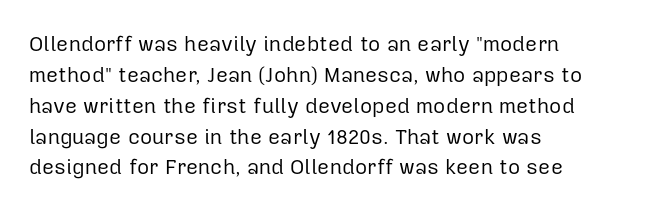
The image shows 21 px text type, upright; set left-aligned, normal line spacing (1.47x), normal letter spacing, not underlined.
